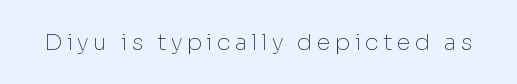
{"italic": "no", "bold": "no", "underline": "no", "glyph_px": 23}
